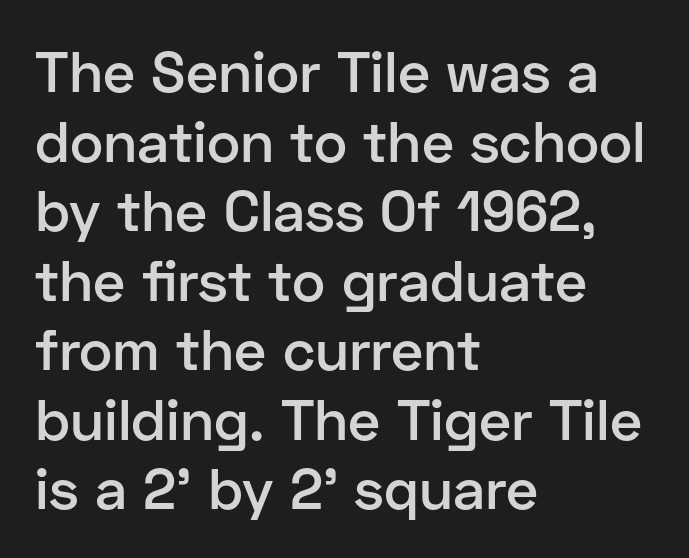
The image shows 57 px semibold sans-serif type, upright; set left-aligned, line spacing 1.22x, normal letter spacing, not underlined; low stroke contrast and a medium x-height.
